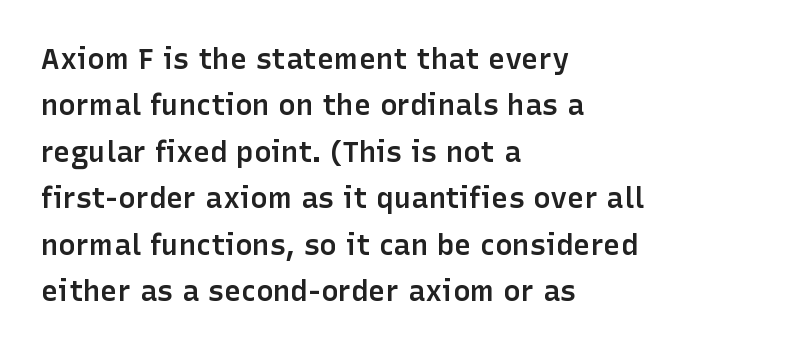
A classic flush-left, rag-right setting is used for this passage. Bare-footed words on every line. The passage shown is semibold, sitting just below true bold. The specimen reads as upright at a glance.
